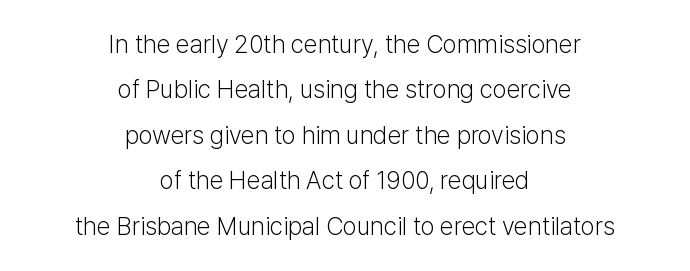
Q: Is the text bold? A: No.
Q: Is the text italic (slanted)? A: No, it is upright.
Q: Is the text underlined? A: No.
Q: How is the paragraph aligned? A: Centered.
Q: Is the spacing between letters normal or unusually wide? A: Normal.
